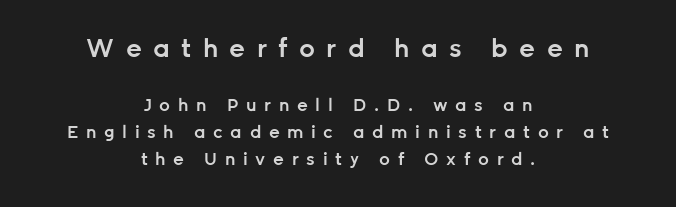
Strokes here are thickened, but only to semibold level. Type size steps down from the first block to the second. Check the space under the baseline: it is left empty. A typesetter would call this leading conventional body-copy spacing. Substantial extra tracking has been applied to these lines.
